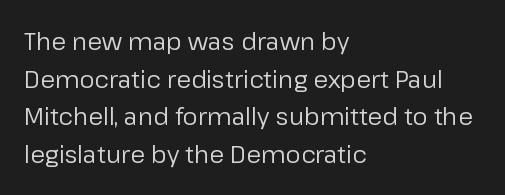
The image shows 24 px text type, upright; set left-aligned, normal line spacing (1.57x), normal letter spacing, not underlined.
